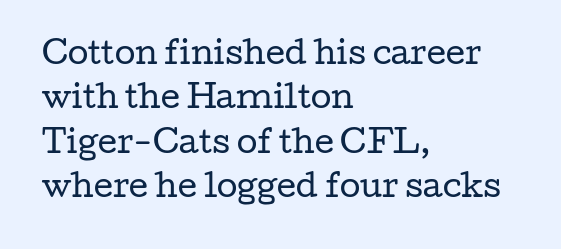
Reading down the block, your eye returns to a fixed left position each line. Tracking value appears to be zero — textbook default spacing. These lines are rendered in a variable-pitch font. If you measured baseline to baseline, you'd find a middling distance. The designer went with a serif here, giving each stem small feet. The zone under the glyphs is completely vacant.
